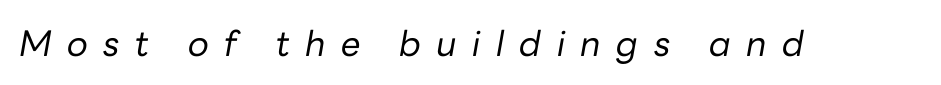
Type without underlining. Rendered with sloped, italic letterforms. Weight class: somewhere from thin through regular. Honestly, the letter spacing is so wide it's the main thing you notice. You could not count columns in this text — the font is proportionally spaced.
